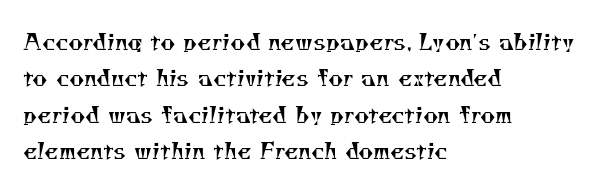
Q: Is the text bold? A: No.
Q: Is the text underlined? A: No.
Q: How is the paragraph aligned? A: Left-aligned.
Q: Is the spacing between letters normal or unusually wide? A: Normal.
Q: Is the spacing between lines tight, normal or loose? A: Normal.
